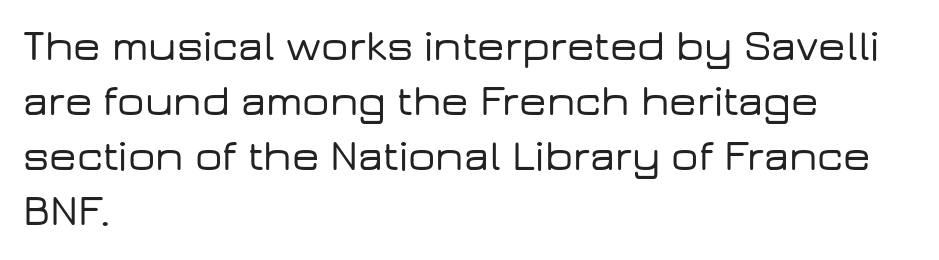
The image shows 43 px wide sans-serif type, upright; set left-aligned, normal line spacing (1.28x), normal letter spacing, not underlined; low stroke contrast and a medium x-height.
